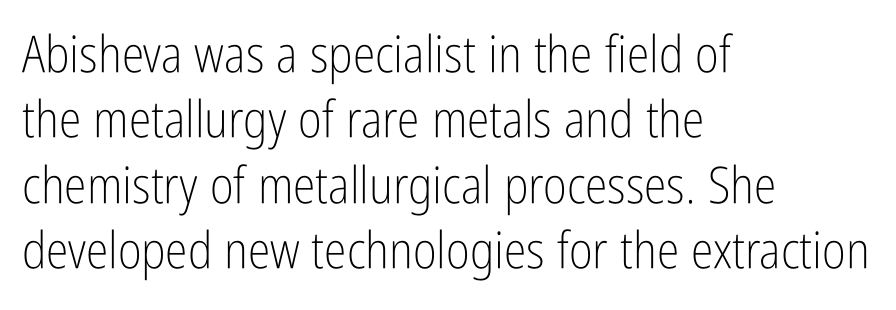
The image shows 51 px light, condensed sans-serif type, upright; set left-aligned, normal line spacing (1.28x), normal letter spacing, not underlined; low stroke contrast and a medium x-height.
